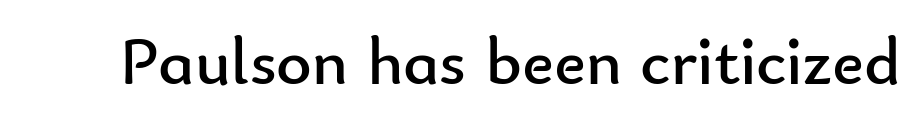
Q: Is the text bold? A: No.
Q: Is the text italic (slanted)? A: No, it is upright.
Q: Is the typeface a serif or a sans-serif typeface? A: Sans-serif.
Q: Is the text underlined? A: No.
Q: Is the spacing between letters normal or unusually wide? A: Normal.
Q: Width (condensed, normal, or wide)? A: Normal.
Q: Stroke contrast? A: Low.
Q: x-height? A: Small.
Q: Monospaced? A: No.
